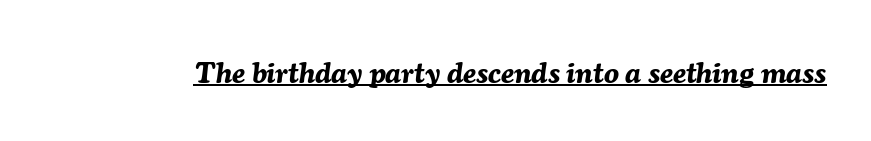
The image shows 30 px bold type, italic (leaning right); set normal letter spacing, underlined; medium stroke contrast and a medium x-height.
